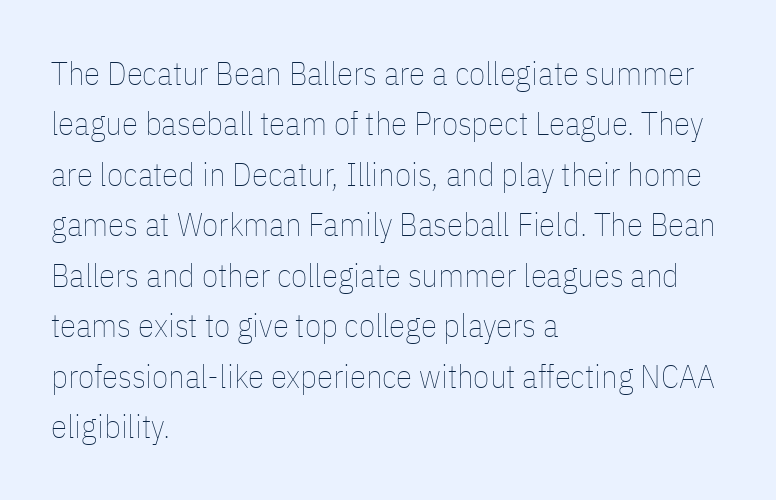
The letters advance in unequal steps, a hallmark of proportional type. If you measured baseline to baseline, you'd find a middling distance. Inter-character spacing is left at the font's built-in metrics. Every character sits straight up, as roman type does. The paragraph shown leans on its left margin. Counters stay open thanks to moderate or lighter strokes.
